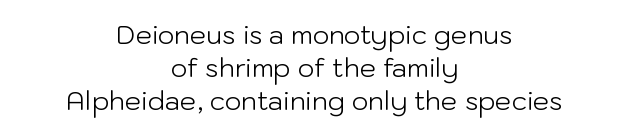
The image shows 26 px text type, upright; set centered, normal line spacing (1.27x), normal letter spacing, not underlined.
